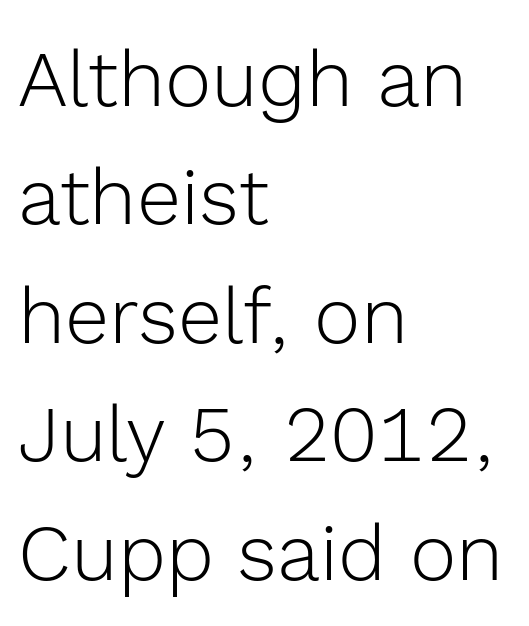
The image shows 79 px light sans-serif type, upright; set left-aligned, normal line spacing (1.5x), normal letter spacing, not underlined; a medium x-height.
